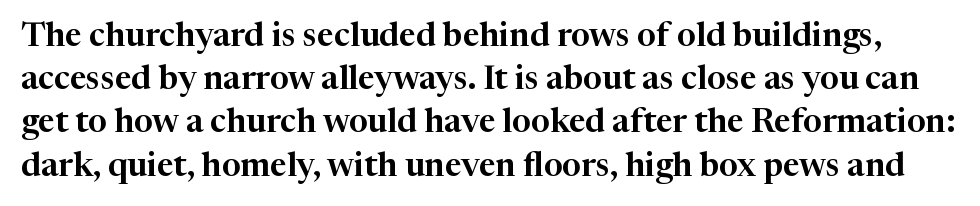
The image shows 33 px serif type, upright; set normal line spacing (1.31x), normal letter spacing, not underlined; high stroke contrast and a medium x-height.
